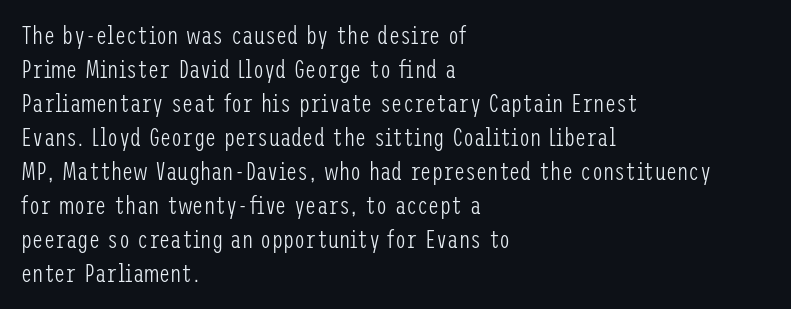
The image shows 25 px text type, upright; set left-aligned, normal line spacing (1.36x), normal letter spacing, not underlined.
